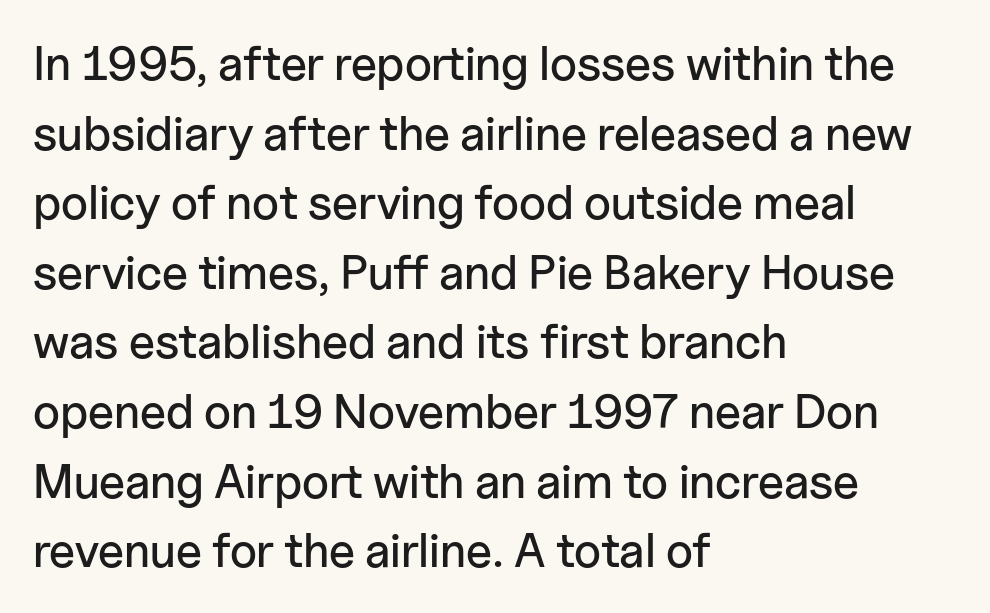
The horizontal fit of the characters is conventional and even. Think of a printed novel: that variable character pitch is what you see here. In CSS terms this would be text-align: left. The typography opts for an upright posture over an oblique one. A bare baseline throughout the passage. Notice how descenders clear the ascenders below comfortably — that's standard leading.
